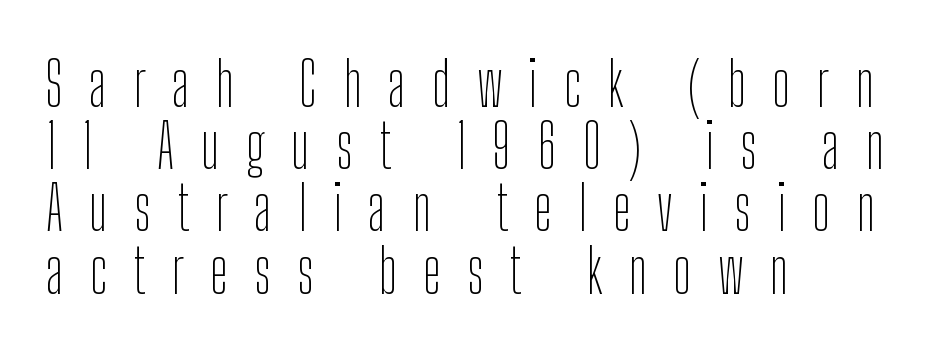
{"serif": "no", "italic": "no", "bold": "no", "weight": "thin", "width": "condensed", "stroke_contrast": "low", "x_height": "medium", "monospaced": "no", "underline": "no", "align": "left", "line_spacing": "tight", "line_spacing_ratio": 1.02, "letter_spacing": "wide", "letter_spacing_em": 0.43, "glyph_px": 61}
